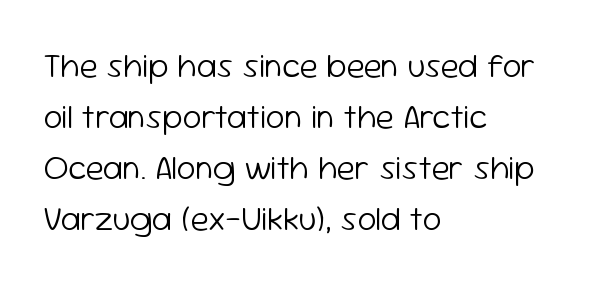
{"serif": "no", "italic": "no", "bold": "no", "weight": "light", "width": "normal", "stroke_contrast": "low", "x_height": "medium", "monospaced": "no", "underline": "no", "align": "left", "line_spacing": "normal", "line_spacing_ratio": 1.5, "letter_spacing": "normal", "letter_spacing_em": 0.0, "glyph_px": 34}
